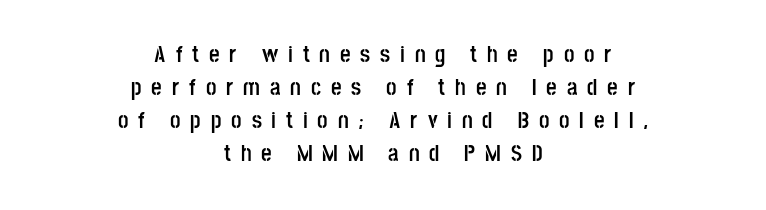
No italicization has been applied; the sample stays upright. The letterforms stand isolated, each surrounded by extra space. In terms of leading, this rendering sits right in the middle. The typesetting leans heavy: a genuine bold. The words here are not underlined. The setting favours the middle, as headings and verse often do.
